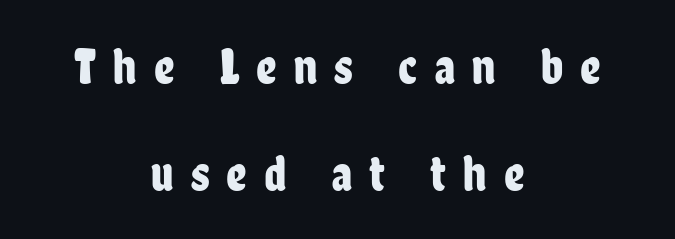
The image shows 50 px condensed sans-serif type, upright; set centered, loose line spacing (2.14x), unusually wide letter spacing (+0.34 em), not underlined; low stroke contrast and a medium x-height.
